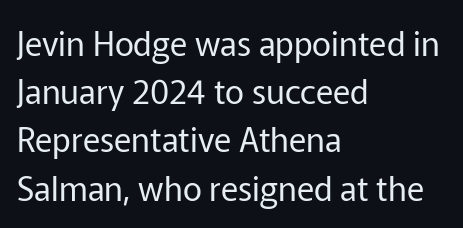
The image shows 33 px regular-weight sans-serif type, upright; set left-aligned, normal line spacing (1.46x), normal letter spacing, not underlined; low stroke contrast and a medium x-height.
